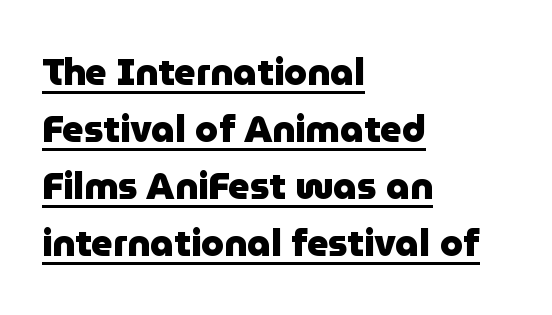
Q: Is the text bold? A: Yes.
Q: Is the text italic (slanted)? A: No, it is upright.
Q: Is the typeface a serif or a sans-serif typeface? A: Sans-serif.
Q: Is the text underlined? A: Yes.
Q: How is the paragraph aligned? A: Left-aligned.
Q: Is the spacing between letters normal or unusually wide? A: Normal.
Q: Is the spacing between lines tight, normal or loose? A: Normal.
Q: Width (condensed, normal, or wide)? A: Normal.
Q: Stroke contrast? A: Low.
Q: x-height? A: Medium.
Q: Monospaced? A: No.
